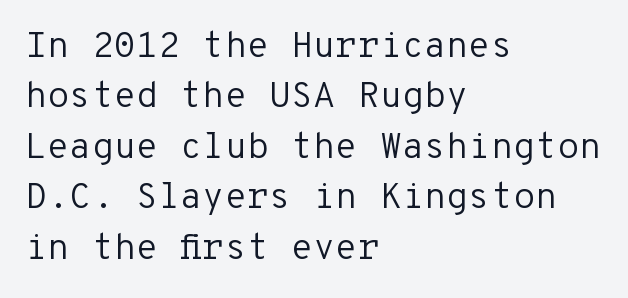
I'd call this a sans setting — the letters go barefoot. The font is comparable to plain body text, perhaps lighter. Line spacing here is normal. Left-aligned paragraph, ragged on the right. Designer's note — italics off, roman on.
